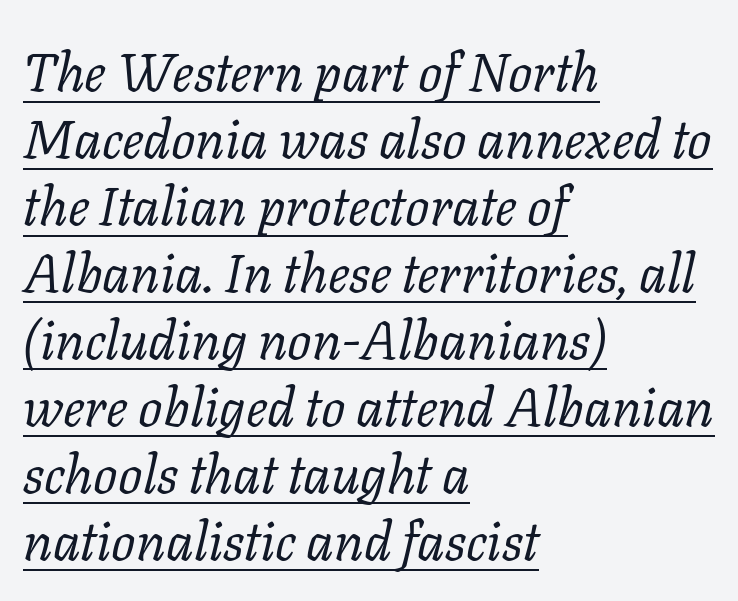
Q: Is the text bold? A: No.
Q: Is the text italic (slanted)? A: Yes, it leans right by about 11 degrees.
Q: Is the typeface a serif or a sans-serif typeface? A: Serif.
Q: Is the text underlined? A: Yes.
Q: How is the paragraph aligned? A: Left-aligned.
Q: Is the spacing between letters normal or unusually wide? A: Normal.
Q: Width (condensed, normal, or wide)? A: Normal.
Q: Stroke contrast? A: Low.
Q: x-height? A: Medium.
Q: Monospaced? A: No.
